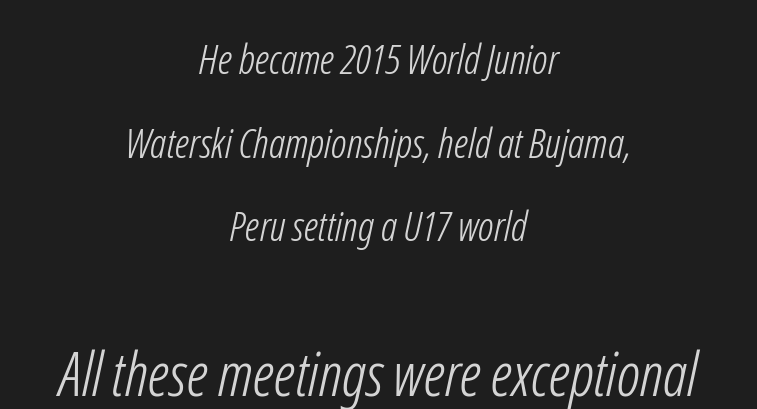
Is the type heavy? It reads as light-to-regular instead. Descenders are the only things crossing below the line. You could fit nearly another row in the gap between these rows. Spacing between characters is what you'd get straight out of the box. These lines are composed in type without serifs.
